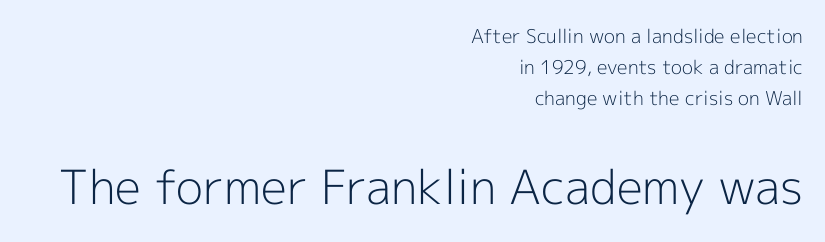
The image shows 47 px light sans-serif type, upright; set right-aligned, normal line spacing (1.63x), normal letter spacing, not underlined; the second (bottom) block is 2.47x larger; a medium x-height.
